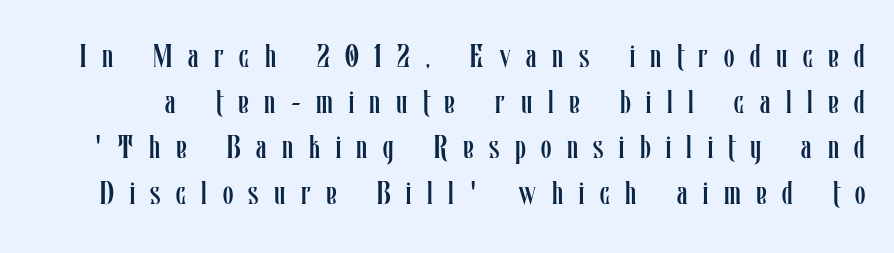
{"italic": "no", "bold": "no", "weight": "regular", "width": "condensed", "stroke_contrast": "low", "x_height": "medium", "monospaced": "no", "underline": "no", "line_spacing": "normal", "line_spacing_ratio": 1.34, "letter_spacing": "wide", "letter_spacing_em": 0.46, "glyph_px": 34}
